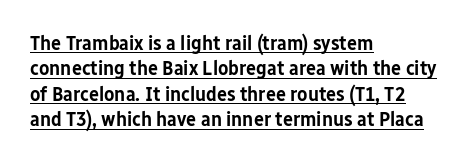
The image shows 21 px text type, upright; set left-aligned, line spacing 1.21x, normal letter spacing, underlined.
